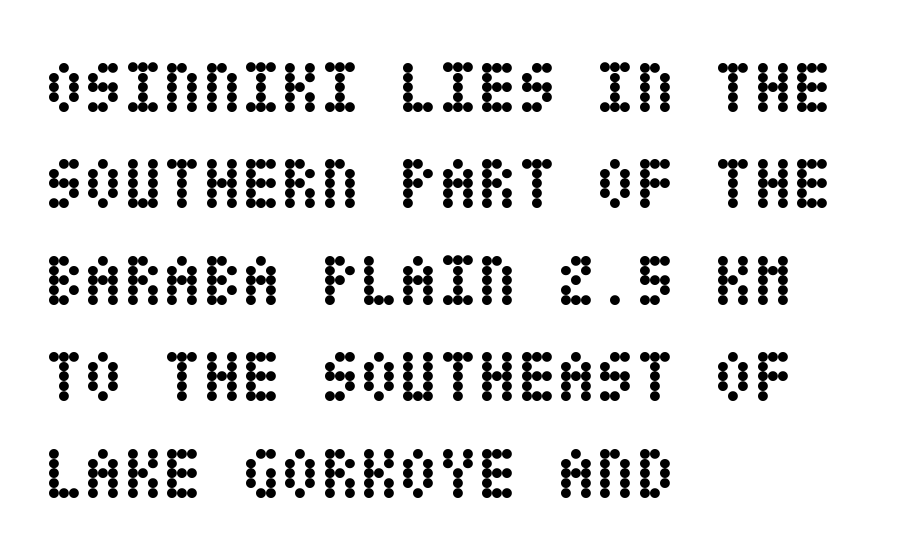
The image shows 72 px semibold, condensed type, upright; set left-aligned, normal line spacing (1.34x), normal letter spacing, not underlined; low stroke contrast and a large x-height.
